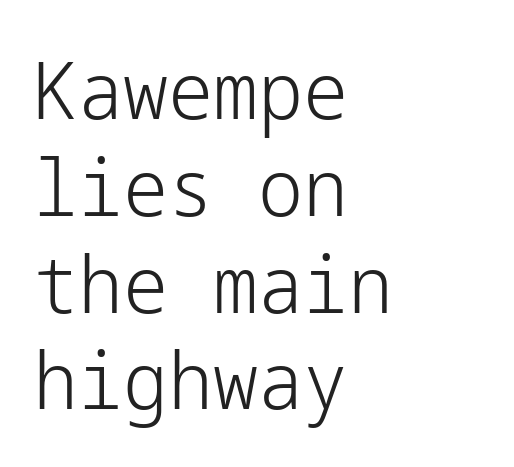
The image shows 80 px light sans-serif type, upright; set left-aligned, line spacing 1.21x, normal letter spacing, not underlined; low stroke contrast and a medium x-height.
